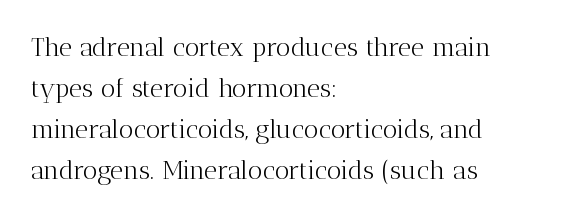
{"italic": "no", "bold": "no", "underline": "no", "align": "left", "line_spacing": "normal", "line_spacing_ratio": 1.58, "letter_spacing": "normal", "letter_spacing_em": 0.0, "glyph_px": 26}
